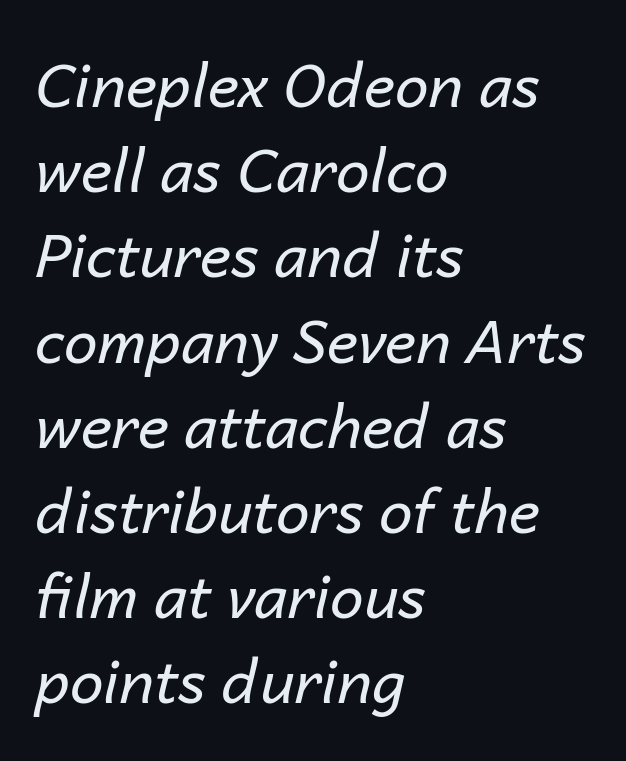
{"italic": "yes", "lean": "right", "slant_degrees": 14, "bold": "no", "weight": "regular", "width": "normal", "stroke_contrast": "low", "x_height": "medium", "monospaced": "no", "underline": "no", "align": "left", "line_spacing": "normal", "line_spacing_ratio": 1.42, "letter_spacing": "normal", "letter_spacing_em": 0.0, "glyph_px": 60}
